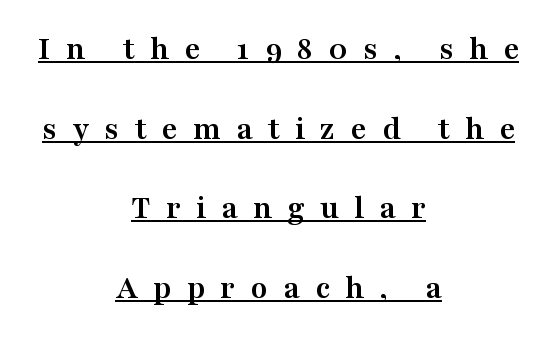
{"serif": "yes", "italic": "no", "bold": "yes", "weight": "semibold", "width": "wide", "stroke_contrast": "medium", "x_height": "medium", "monospaced": "no", "underline": "yes", "align": "center", "line_spacing": "loose", "line_spacing_ratio": 2.34, "letter_spacing": "wide", "letter_spacing_em": 0.45, "glyph_px": 34}
